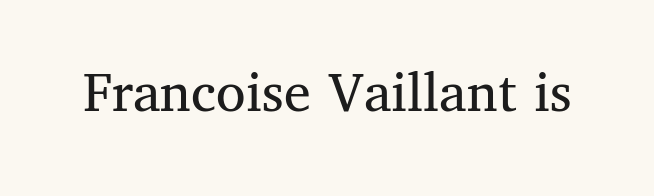
Q: Is the text bold? A: No.
Q: Is the text italic (slanted)? A: No, it is upright.
Q: Is the typeface a serif or a sans-serif typeface? A: Serif.
Q: Is the text underlined? A: No.
Q: Is the spacing between letters normal or unusually wide? A: Normal.
Q: Width (condensed, normal, or wide)? A: Normal.
Q: Stroke contrast? A: Medium.
Q: x-height? A: Medium.
Q: Monospaced? A: No.
